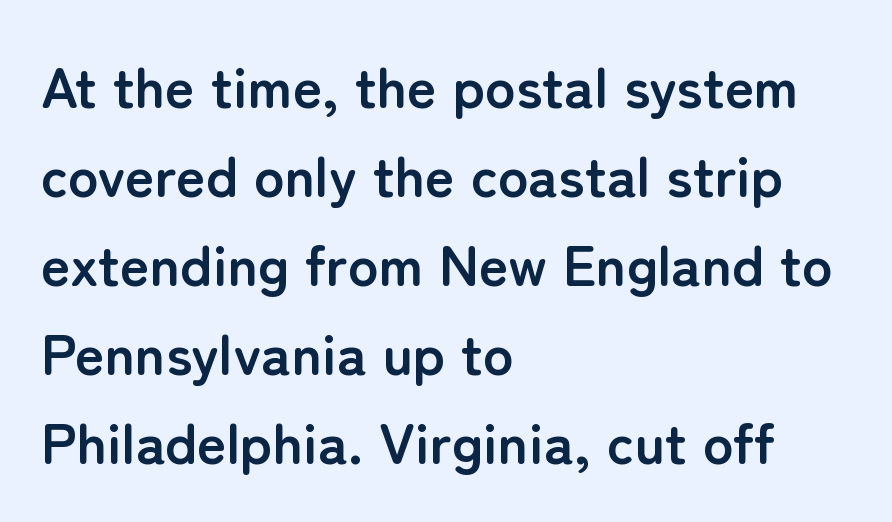
The image shows 57 px semibold sans-serif type, upright; set left-aligned, normal line spacing (1.56x), normal letter spacing, not underlined; low stroke contrast and a medium x-height.
